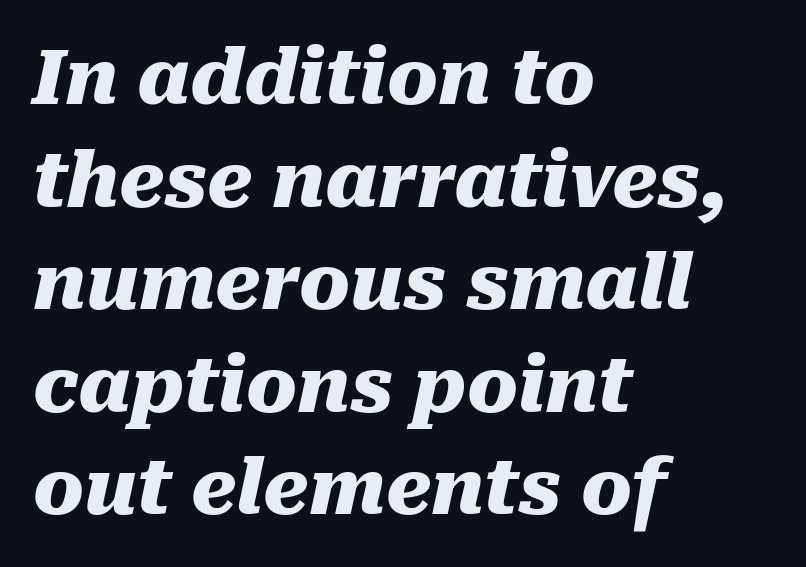
{"italic": "yes", "lean": "right", "slant_degrees": 10, "bold": "yes", "weight": "heavy", "width": "normal", "stroke_contrast": "medium", "x_height": "medium", "monospaced": "no", "underline": "no", "align": "left", "line_spacing": "normal", "line_spacing_ratio": 1.35, "letter_spacing": "normal", "letter_spacing_em": 0.0, "glyph_px": 76}
